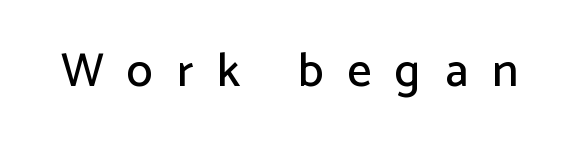
{"serif": "no", "italic": "no", "width": "normal", "stroke_contrast": "low", "x_height": "medium", "monospaced": "no", "underline": "no", "letter_spacing": "wide", "letter_spacing_em": 0.49, "glyph_px": 48}
